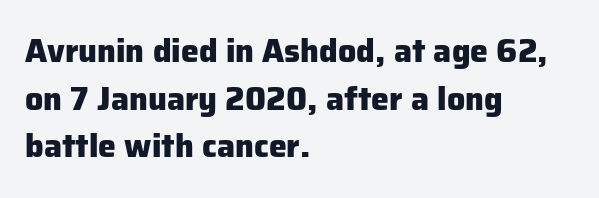
Layout note: lines flush left. Nope, no serifs anywhere on these letters. As a designer I'd log this as weight 700, bold. Only glyphs here, with clear space below each row.
